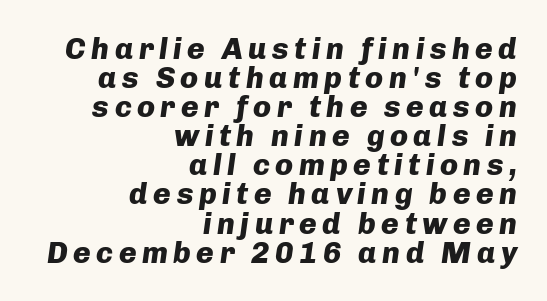
The image shows 30 px heavy type, italic (leaning right); set right-aligned, tight line spacing (0.97x), not underlined; low stroke contrast and a medium x-height.
